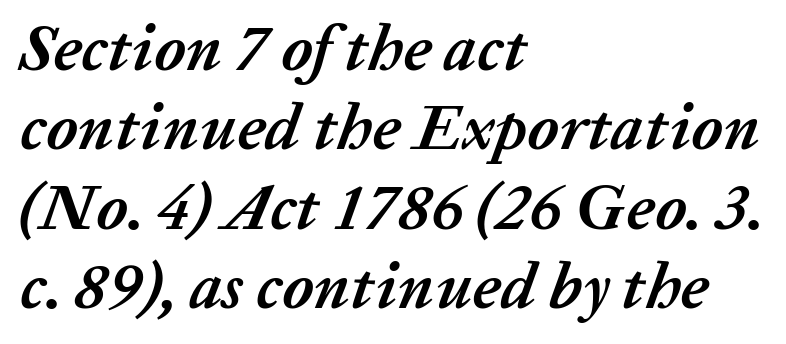
The image shows 65 px semibold type, italic (leaning right); set left-aligned, line spacing 1.22x, normal letter spacing, not underlined; low stroke contrast and a medium x-height.
